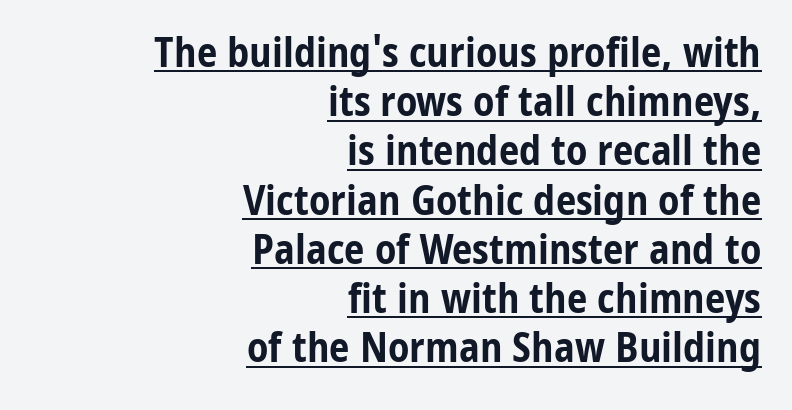
The image shows 41 px bold, condensed sans-serif type, upright; set right-aligned, line spacing 1.2x, normal letter spacing, underlined; low stroke contrast and a medium x-height.
